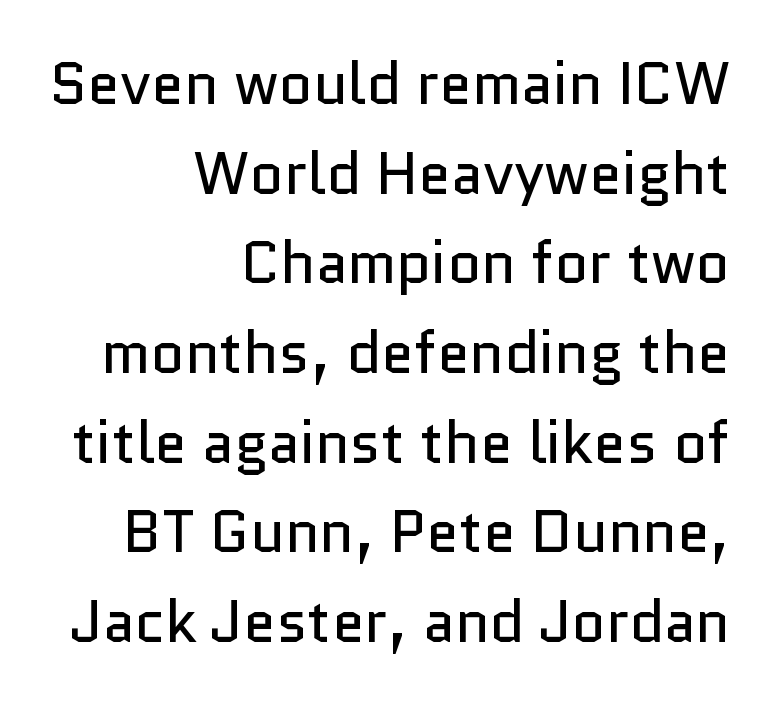
The image shows 59 px regular-weight sans-serif type, upright; set right-aligned, normal line spacing (1.52x), normal letter spacing, not underlined; low stroke contrast and a medium x-height.
